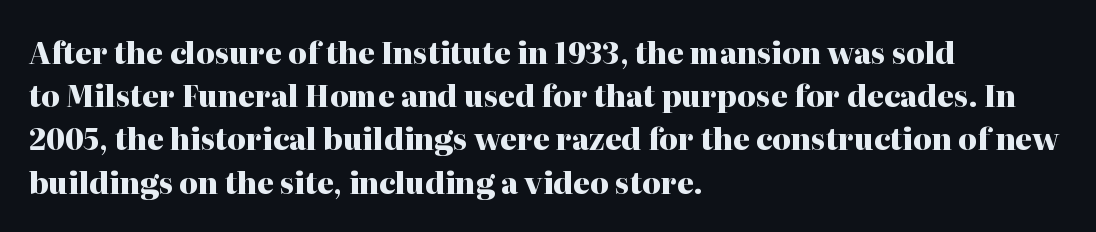
Q: Is the text bold? A: Yes.
Q: Is the text italic (slanted)? A: No, it is upright.
Q: Is the typeface a serif or a sans-serif typeface? A: Serif.
Q: Is the text underlined? A: No.
Q: How is the paragraph aligned? A: Left-aligned.
Q: Is the spacing between letters normal or unusually wide? A: Normal.
Q: Is the spacing between lines tight, normal or loose? A: Normal.
Q: Width (condensed, normal, or wide)? A: Normal.
Q: Stroke contrast? A: High.
Q: x-height? A: Medium.
Q: Monospaced? A: No.
